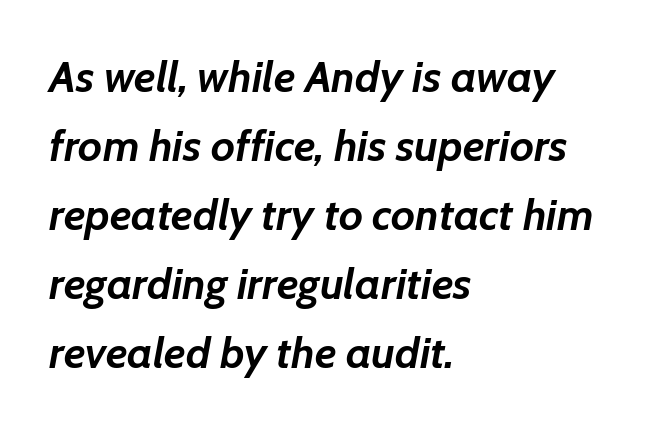
{"italic": "yes", "lean": "right", "slant_degrees": 7, "bold": "yes", "weight": "semibold", "width": "normal", "stroke_contrast": "low", "x_height": "medium", "monospaced": "no", "underline": "no", "align": "left", "line_spacing": "normal", "line_spacing_ratio": 1.57, "letter_spacing": "normal", "letter_spacing_em": 0.0, "glyph_px": 44}
